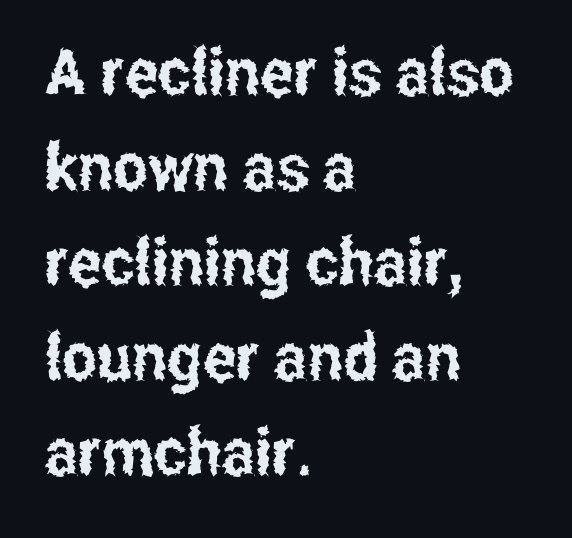
Q: Is the text italic (slanted)? A: No, it is upright.
Q: Is the typeface a serif or a sans-serif typeface? A: Sans-serif.
Q: Is the text underlined? A: No.
Q: How is the paragraph aligned? A: Left-aligned.
Q: Is the spacing between letters normal or unusually wide? A: Normal.
Q: Is the spacing between lines tight, normal or loose? A: Normal.
Q: Width (condensed, normal, or wide)? A: Condensed.
Q: Stroke contrast? A: Low.
Q: x-height? A: Medium.
Q: Monospaced? A: No.
